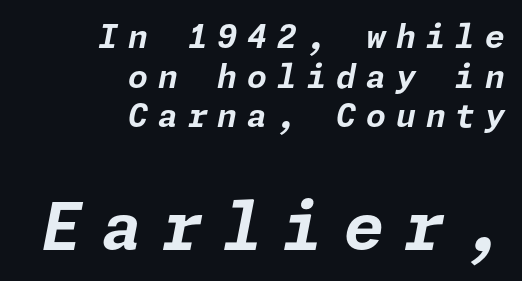
{"italic": "yes", "lean": "right", "slant_degrees": 11, "bold": "yes", "weight": "bold", "width": "normal", "stroke_contrast": "low", "x_height": "medium", "underline": "no", "align": "right", "line_spacing_ratio": 1.24, "letter_spacing": "wide", "letter_spacing_em": 0.31, "larger_block": "second", "size_ratio": 2.03, "glyph_px": 65}
